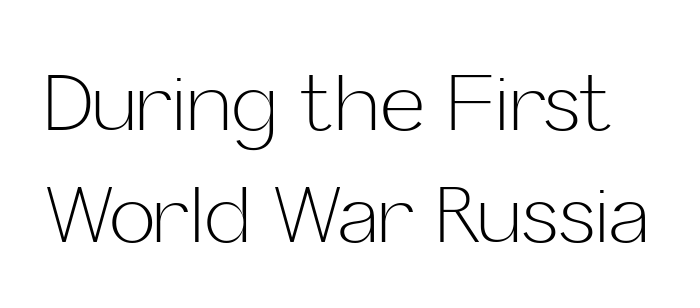
{"serif": "no", "italic": "no", "bold": "no", "weight": "light", "width": "normal", "stroke_contrast": "low", "x_height": "medium", "monospaced": "no", "underline": "no", "line_spacing": "normal", "line_spacing_ratio": 1.46, "letter_spacing": "normal", "letter_spacing_em": 0.0, "glyph_px": 77}
